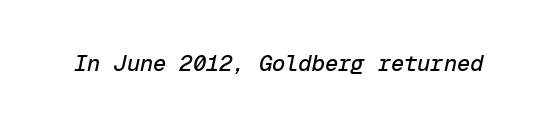
{"italic": "yes", "lean": "right", "slant_degrees": 12, "underline": "no", "letter_spacing": "normal", "letter_spacing_em": 0.0, "glyph_px": 22}
